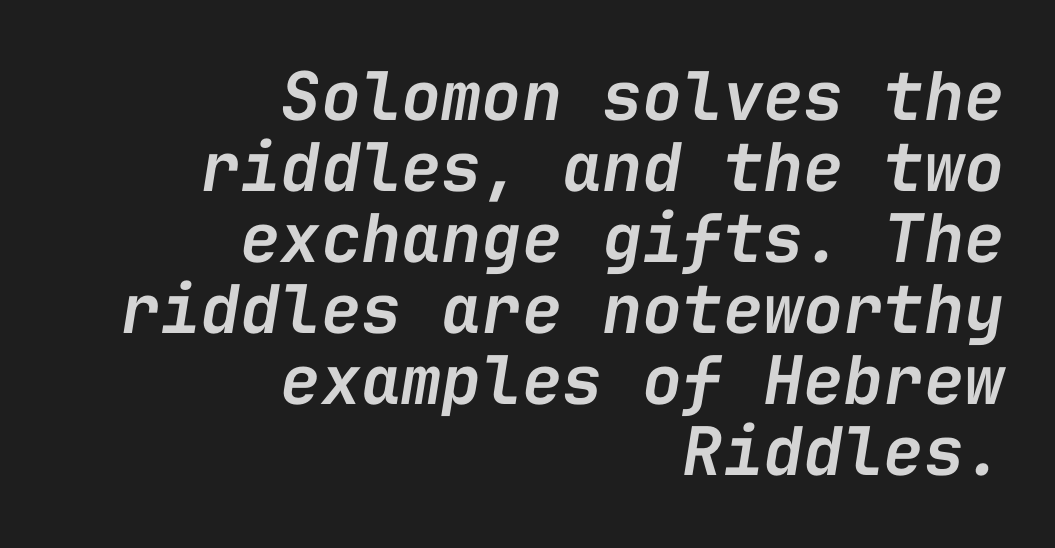
The image shows 67 px semibold type, italic (leaning right), monospaced; set right-aligned, tight line spacing (1.06x), normal letter spacing, not underlined; low stroke contrast and a medium x-height.
